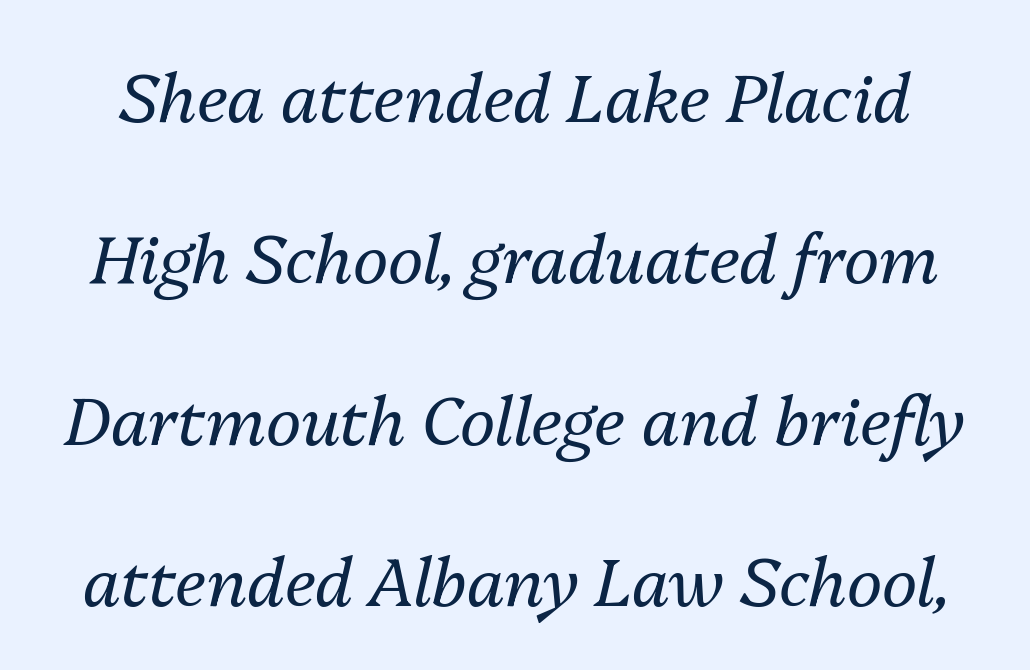
{"italic": "yes", "lean": "right", "slant_degrees": 13, "bold": "no", "weight": "regular", "width": "normal", "stroke_contrast": "medium", "x_height": "medium", "monospaced": "no", "underline": "no", "line_spacing": "loose", "line_spacing_ratio": 2.41, "letter_spacing": "normal", "letter_spacing_em": 0.0, "glyph_px": 67}
